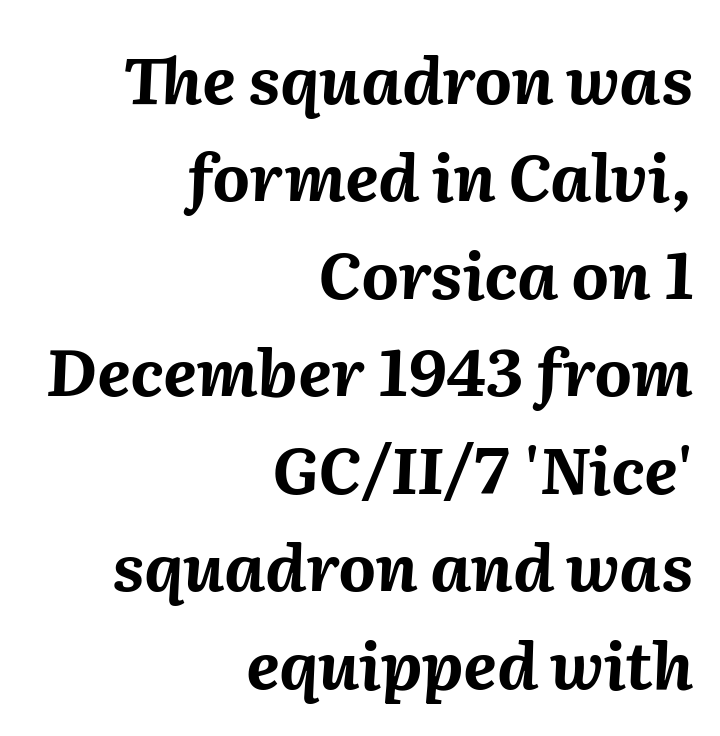
Does the lettering tilt? It does — this is italic. The paragraph has a hard right edge and a soft left edge. The face used here is proportionally spaced, like ordinary book or web type. Regarding leading, the lines here are spaced in the standard way. Does the weight exceed regular? Yes, all the way to bold.
